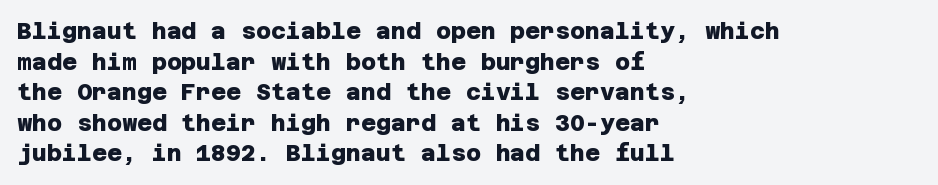
Q: Is the text bold? A: Yes.
Q: Is the text underlined? A: No.
Q: How is the paragraph aligned? A: Left-aligned.
Q: Is the spacing between letters normal or unusually wide? A: Normal.
Q: Is the spacing between lines tight, normal or loose? A: Normal.
